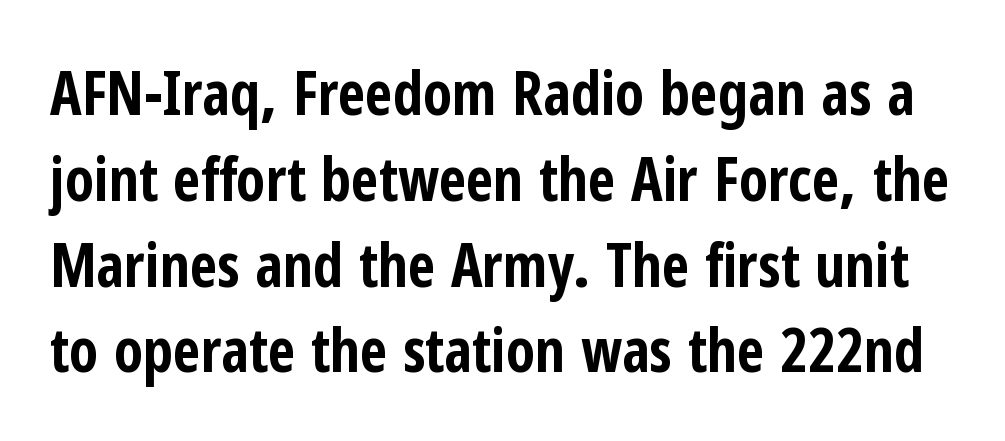
{"serif": "no", "italic": "no", "bold": "yes", "weight": "bold", "width": "condensed", "stroke_contrast": "low", "x_height": "medium", "monospaced": "no", "underline": "no", "line_spacing": "normal", "line_spacing_ratio": 1.43, "letter_spacing": "normal", "letter_spacing_em": 0.0, "glyph_px": 60}
